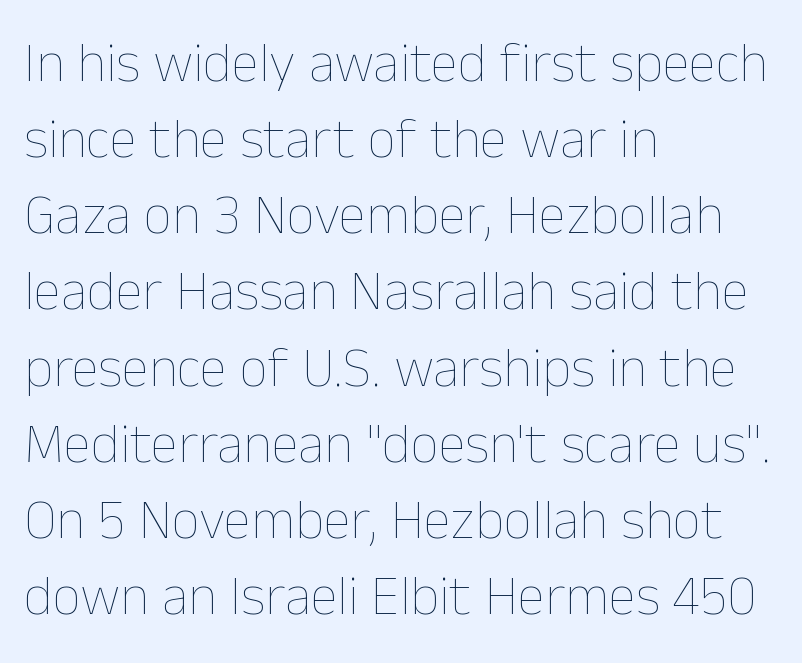
The image shows 56 px thin type, upright; set left-aligned, normal line spacing (1.36x), normal letter spacing, not underlined; low stroke contrast and a medium x-height.
